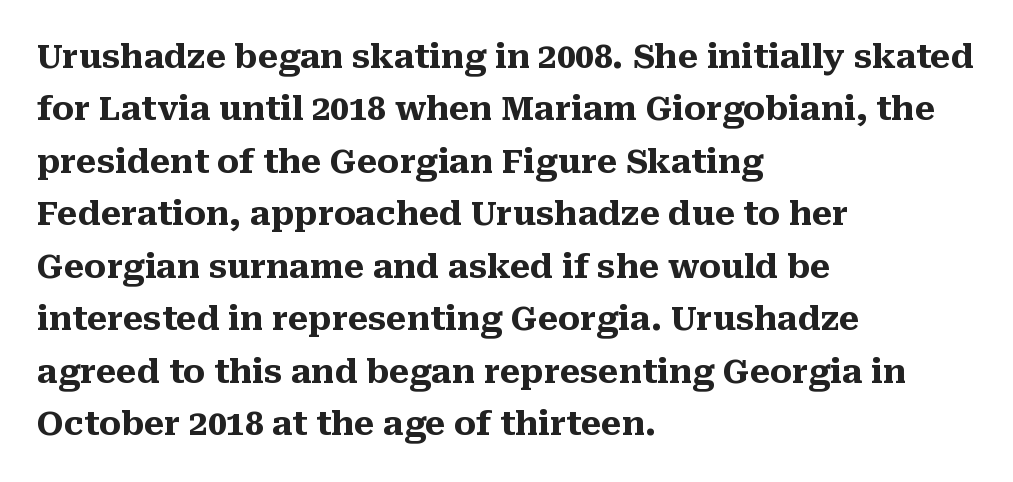
Underlining? Definitely not there. This rendering employs a face with finishing strokes, i.e., a serif. Teacher's note: observe the even left margin — that is flush-left alignment. Vertically, the passage feels balanced, rows spaced as you'd expect. Is this a fixed-width face? No — the glyphs have proportional, varying widths. Posture: vertical.
